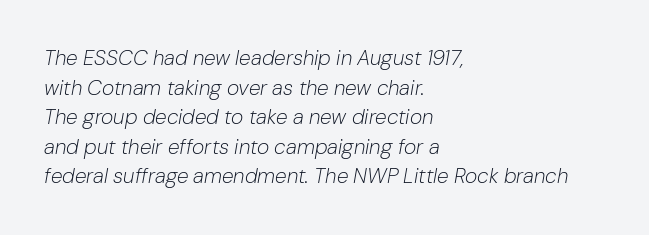
Q: Is the text bold? A: No.
Q: Is the text italic (slanted)? A: Yes, it leans right by about 10 degrees.
Q: Is the text underlined? A: No.
Q: How is the paragraph aligned? A: Left-aligned.
Q: Is the spacing between letters normal or unusually wide? A: Normal.
Q: Is the spacing between lines tight, normal or loose? A: Normal.
